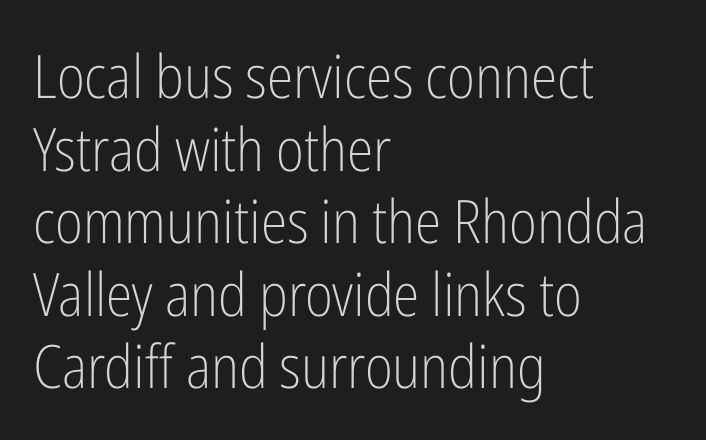
The image shows 60 px light, condensed sans-serif type, upright; set left-aligned, line spacing 1.21x, normal letter spacing, not underlined; low stroke contrast and a medium x-height.
